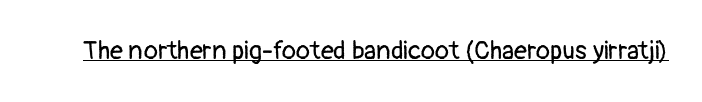
Short note: letters normally spaced. Is this a heavy cut? Hardly; it is regular or lighter. This sample uses an upright cut, with every glyph sitting square on the baseline. Is there an underline? Yes — a line sits under the letters.
